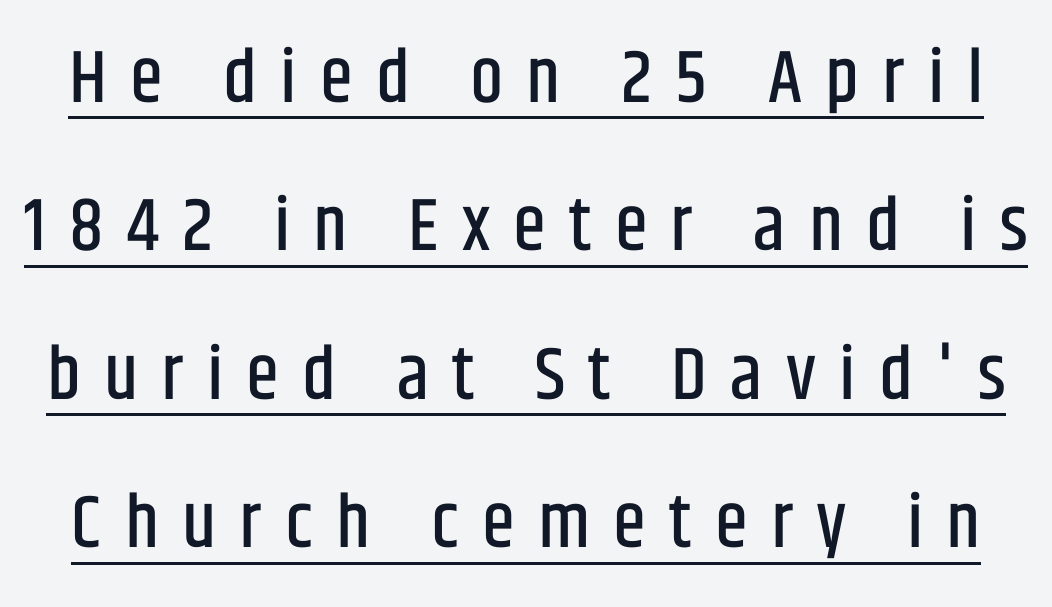
Serifs: no, the terminals of the letterforms are clean. Every stem runs plumb, perpendicular to the baseline. The face used here is rendered with a markedly widened letterfit. Vertical spacing — loose. Note the varied advance widths — an 'i' is clearly narrower than an 'm'. A typographer would call this underscored text.
